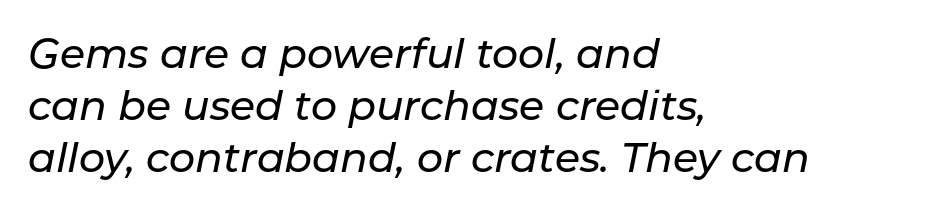
The image shows 41 px text type, italic (leaning right); set left-aligned, normal line spacing (1.27x), normal letter spacing, not underlined; low stroke contrast and a medium x-height.
